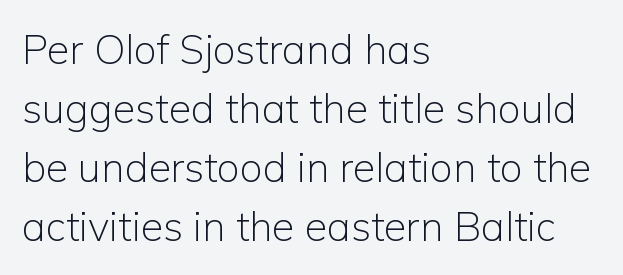
Q: Is the text bold? A: No.
Q: Is the text italic (slanted)? A: No, it is upright.
Q: Is the typeface a serif or a sans-serif typeface? A: Sans-serif.
Q: Is the text underlined? A: No.
Q: How is the paragraph aligned? A: Left-aligned.
Q: Is the spacing between letters normal or unusually wide? A: Normal.
Q: Is the spacing between lines tight, normal or loose? A: Normal.
Q: Width (condensed, normal, or wide)? A: Normal.
Q: Stroke contrast? A: Low.
Q: x-height? A: Medium.
Q: Monospaced? A: No.
